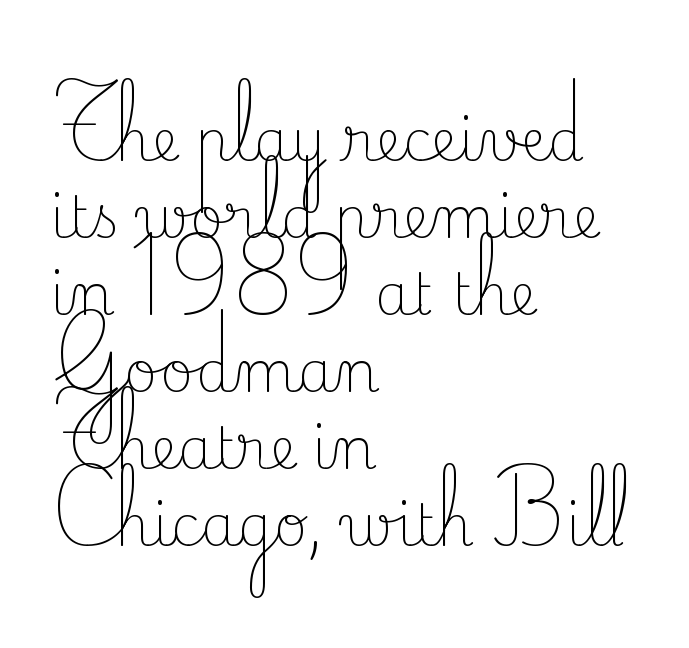
The image shows 57 px light serif type, upright; set left-aligned, normal line spacing (1.35x), normal letter spacing, not underlined; low stroke contrast and a small x-height.
